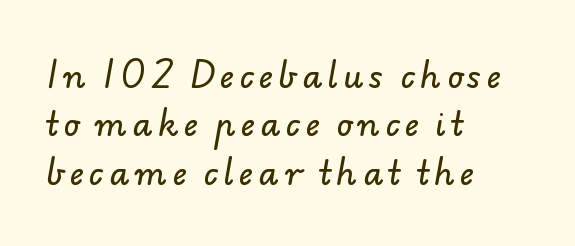
The image shows 32 px sans-serif type; set left-aligned, normal line spacing (1.51x), not underlined; low stroke contrast and a small x-height.
